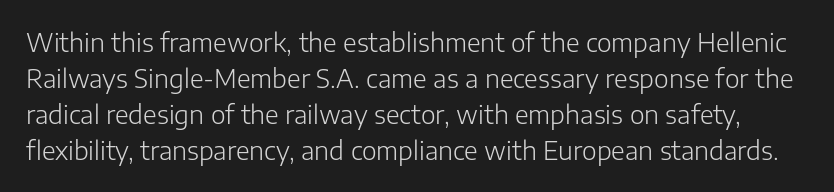
The image shows 25 px text type, upright; set normal line spacing (1.44x), normal letter spacing, not underlined.
